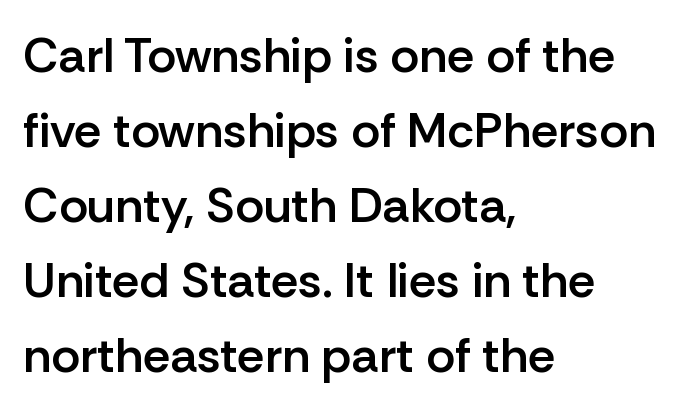
The image shows 49 px semibold sans-serif type, upright; set left-aligned, normal line spacing (1.53x), normal letter spacing, not underlined; low stroke contrast and a medium x-height.
